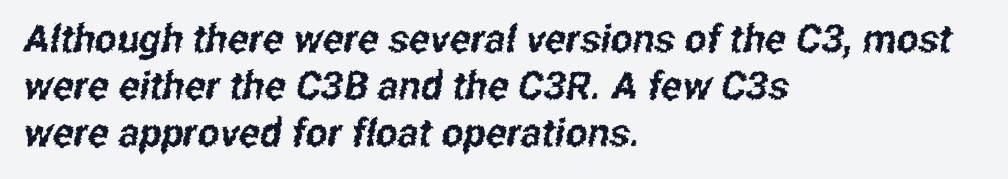
{"serif": "no", "width": "condensed", "stroke_contrast": "low", "x_height": "medium", "monospaced": "no", "underline": "no", "align": "left", "line_spacing_ratio": 1.21, "letter_spacing": "normal", "letter_spacing_em": 0.0, "glyph_px": 39}
